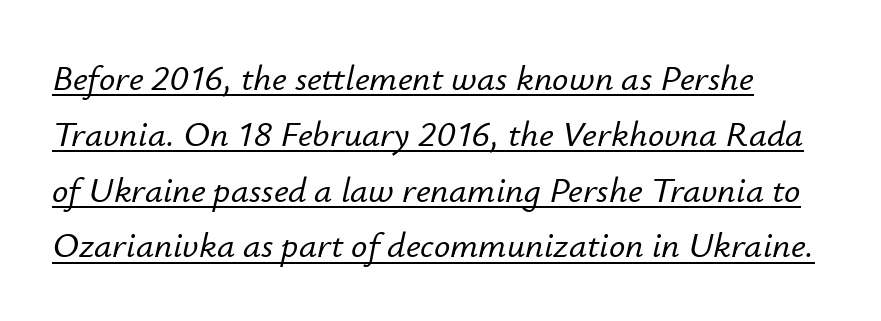
Would a proofreader flag this as italicized? Yes. Students, observe the line beneath the letters — that is underlining. A typesetter would call this proportional, since set widths differ per character. Caption: standard tracking, unaltered.
